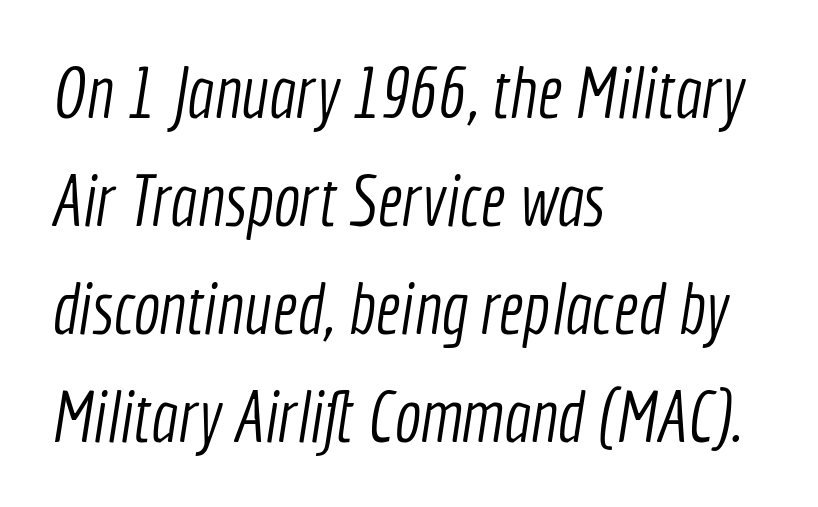
{"serif": "no", "bold": "no", "weight": "light", "width": "condensed", "x_height": "medium", "monospaced": "no", "underline": "no", "align": "left", "line_spacing": "normal", "line_spacing_ratio": 1.52, "letter_spacing": "normal", "letter_spacing_em": 0.0, "glyph_px": 71}
